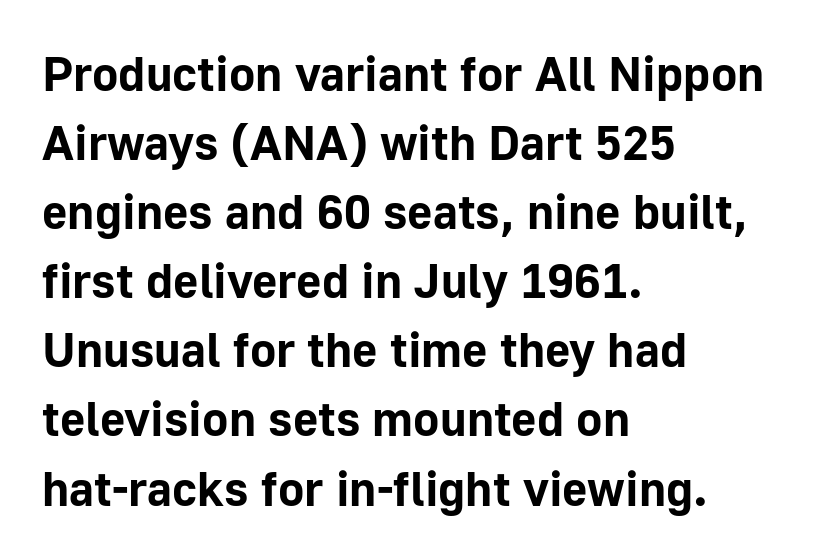
Summary of weight: heavy, a full bold. The block of text has a typical density, with ordinary space between rows. The setting favours the left margin, as ordinary paragraphs usually do. Caption: standard tracking, unaltered. The letters stand upright; this is a roman face. The passage shown is not underscored anywhere.
